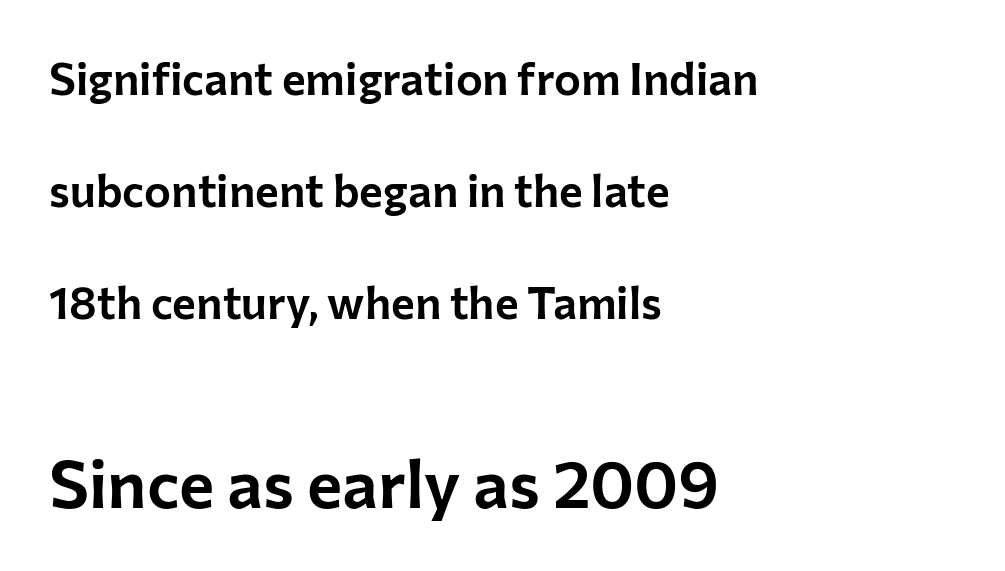
Vertically, the passage feels expansive, rows floating well apart. The line texture is even and compact thanks to regular tracking. Proportional: the letters do not fall into vertical columns. Vertical strokes here are truly vertical. The zone under the glyphs is completely vacant.
